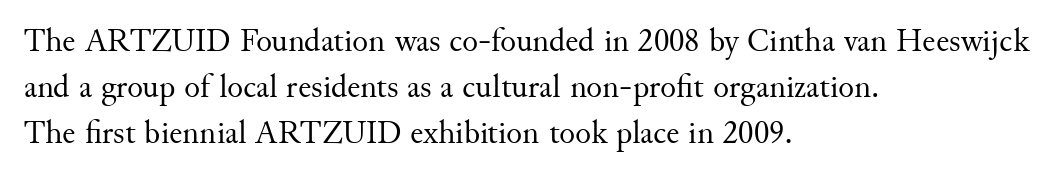
The strip under each line holds only bare page. Letter spacing: default. It's the straight-up-and-down kind of type. Compared with a centered layout, this one pins lines to the left instead. Horizontal bands of white between lines are of average thickness.
